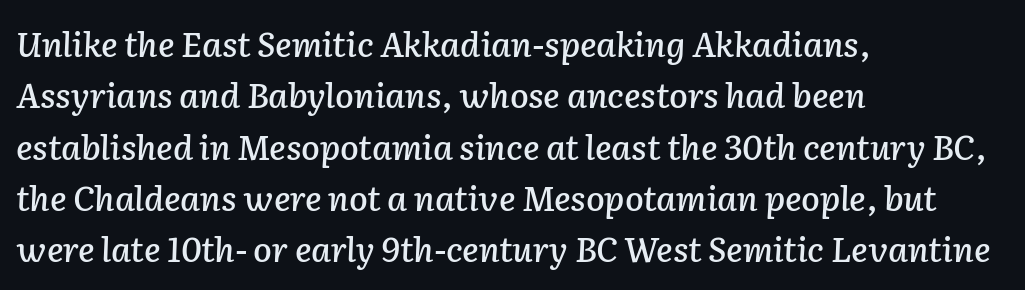
{"italic": "yes", "lean": "right", "slant_degrees": 2, "width": "normal", "stroke_contrast": "low", "x_height": "medium", "monospaced": "no", "underline": "no", "align": "left", "line_spacing": "normal", "line_spacing_ratio": 1.51, "letter_spacing": "normal", "letter_spacing_em": 0.0, "glyph_px": 34}
